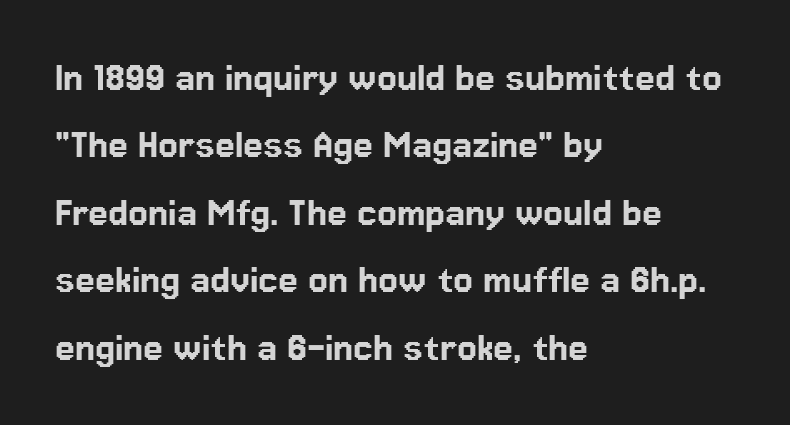
Every stem runs plumb, perpendicular to the baseline. A normal amount of white space separates one row of letters from the next. In terms of letterform style, serifs are entirely absent. Note the varied advance widths — an 'i' is clearly narrower than an 'm'.
